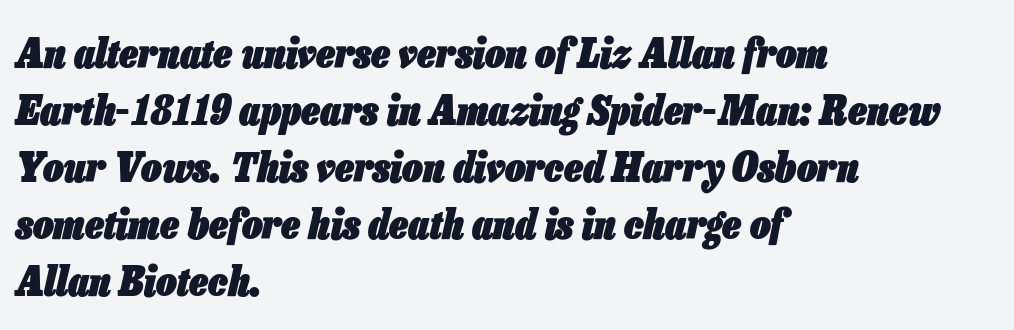
Q: Is the text bold? A: Yes.
Q: Is the text italic (slanted)? A: Yes, it leans right by about 13 degrees.
Q: Is the text underlined? A: No.
Q: How is the paragraph aligned? A: Left-aligned.
Q: Is the spacing between letters normal or unusually wide? A: Normal.
Q: Is the spacing between lines tight, normal or loose? A: Normal.
Q: Width (condensed, normal, or wide)? A: Condensed.
Q: Stroke contrast? A: Low.
Q: x-height? A: Medium.
Q: Monospaced? A: No.
